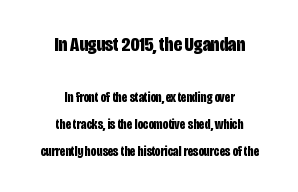
Q: Is the text bold? A: Yes.
Q: Is the text italic (slanted)? A: No, it is upright.
Q: Is the text underlined? A: No.
Q: How is the paragraph aligned? A: Centered.
Q: Is the spacing between letters normal or unusually wide? A: Normal.
Q: Is the spacing between lines tight, normal or loose? A: Loose.
Q: Which block of text is set in a larger size, the first (top) or the second (bottom)? A: The first (top) one.
